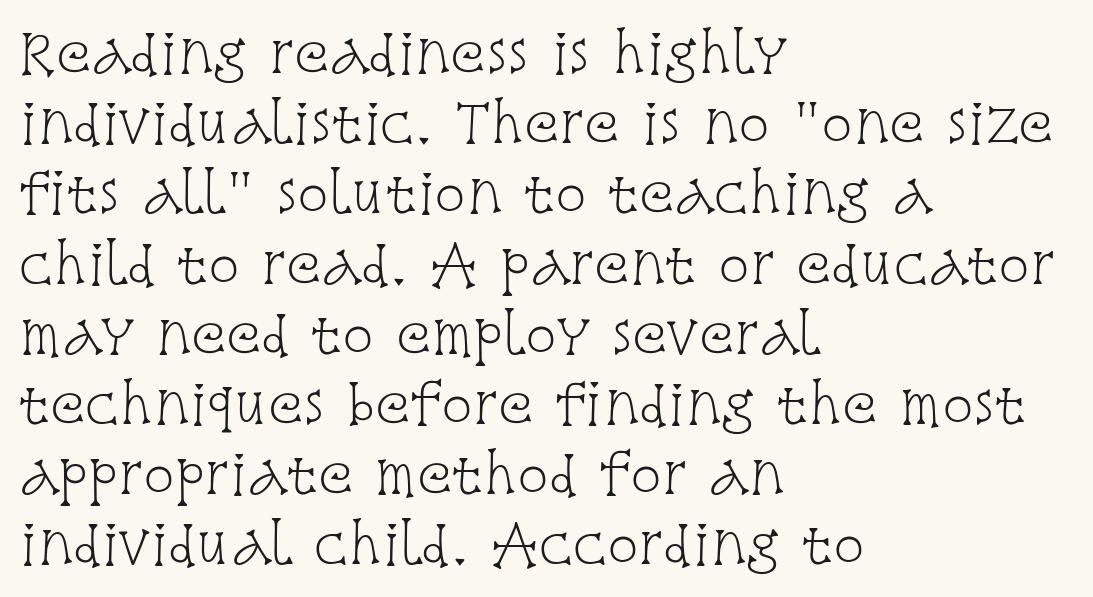
{"serif": "yes", "italic": "no", "bold": "no", "weight": "light", "width": "condensed", "stroke_contrast": "low", "x_height": "large", "monospaced": "no", "underline": "no", "align": "left", "line_spacing": "normal", "line_spacing_ratio": 1.35, "letter_spacing": "normal", "letter_spacing_em": 0.0, "glyph_px": 52}
